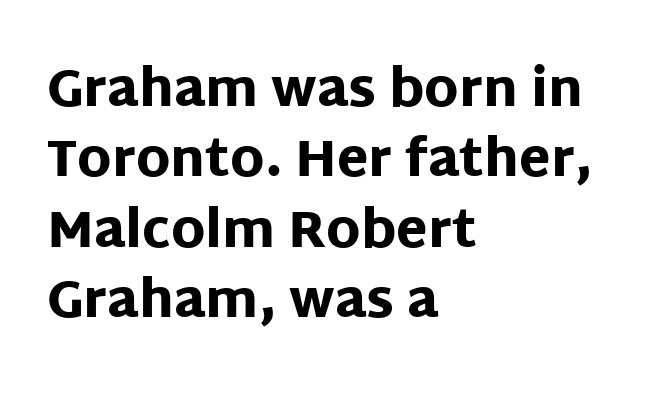
{"serif": "no", "italic": "no", "bold": "yes", "weight": "heavy", "width": "normal", "stroke_contrast": "low", "x_height": "large", "monospaced": "no", "underline": "no", "align": "left", "line_spacing": "normal", "line_spacing_ratio": 1.38, "letter_spacing": "normal", "letter_spacing_em": 0.0, "glyph_px": 51}
